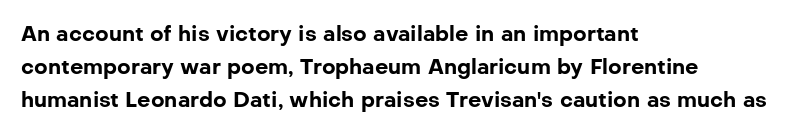
{"italic": "no", "bold": "yes", "underline": "no", "align": "left", "line_spacing": "normal", "line_spacing_ratio": 1.57, "letter_spacing": "normal", "letter_spacing_em": 0.0, "glyph_px": 21}
